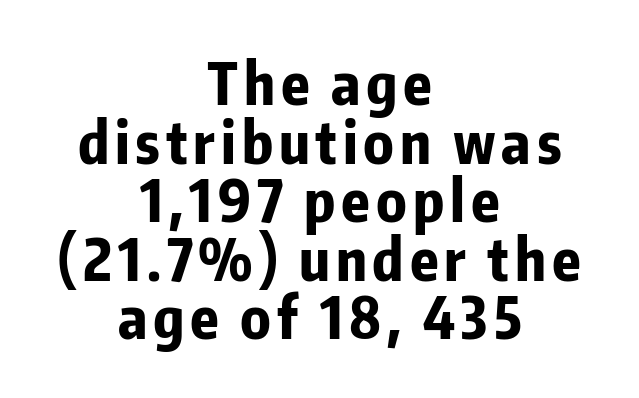
The image shows 58 px bold, condensed sans-serif type, upright; set centered, tight line spacing (1.01x), not underlined; low stroke contrast and a medium x-height.
